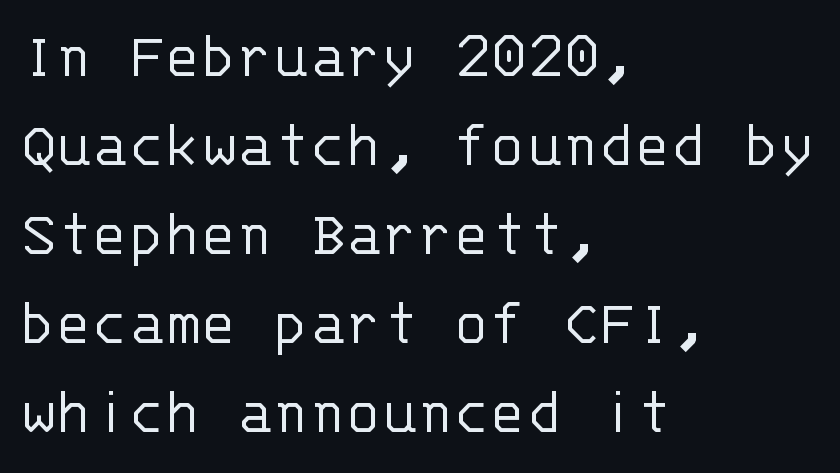
Q: Is the text bold? A: No.
Q: Is the text italic (slanted)? A: No, it is upright.
Q: Is the typeface a serif or a sans-serif typeface? A: Sans-serif.
Q: Is the text underlined? A: No.
Q: How is the paragraph aligned? A: Left-aligned.
Q: Is the spacing between letters normal or unusually wide? A: Normal.
Q: Is the spacing between lines tight, normal or loose? A: Normal.
Q: Width (condensed, normal, or wide)? A: Normal.
Q: Stroke contrast? A: Low.
Q: x-height? A: Large.
Q: Monospaced? A: Yes.
